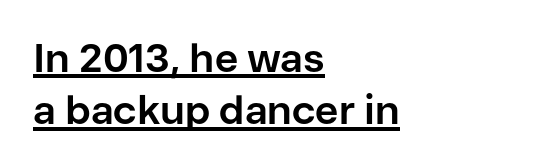
The image shows 40 px bold sans-serif type, upright; set left-aligned, normal line spacing (1.31x), normal letter spacing, underlined; low stroke contrast and a medium x-height.
